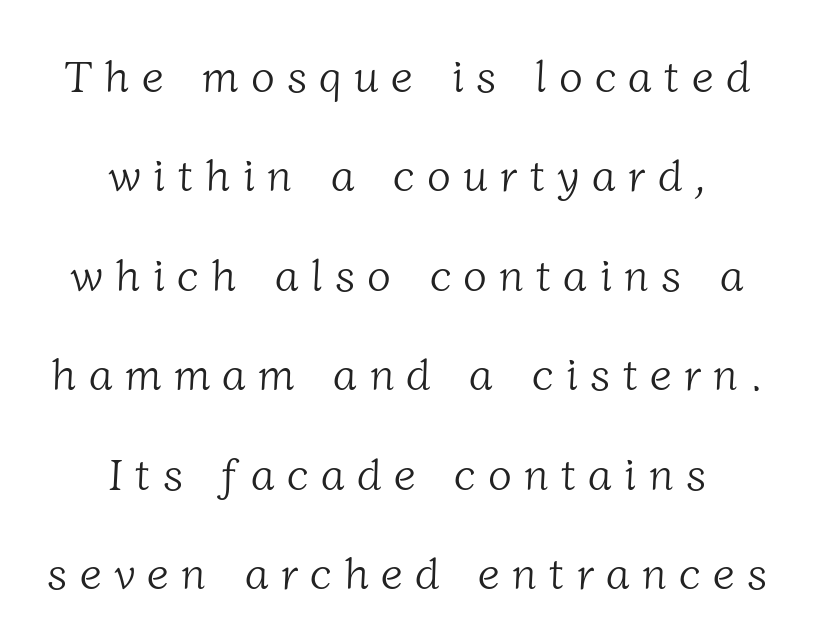
These lines are rendered in a variable-pitch font. Between one letter and the next there's a generous, obvious gap. Nobody drew a line under any word here. The passage is arranged like a title page — every line centered. The vertical gap from one line to the next is large.
